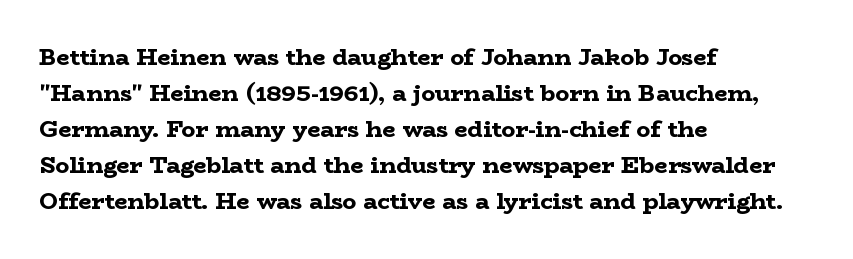
Notice how descenders clear the ascenders below comfortably — that's standard leading. The sample has been set heavy, in full bold. Italic? Not at all — the glyphs are vertical. A bare baseline throughout the passage. The rag falls on the right side of this text block. Inter-character spacing is left at the font's built-in metrics.
